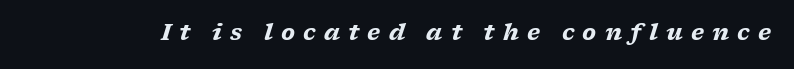
{"italic": "yes", "lean": "right", "slant_degrees": 17, "bold": "yes", "underline": "no", "letter_spacing": "wide", "letter_spacing_em": 0.37, "glyph_px": 22}
